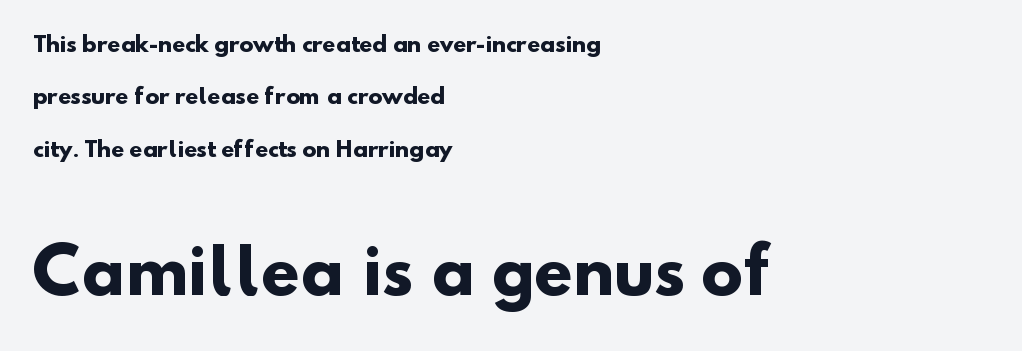
Q: Is the text bold? A: Yes.
Q: Is the typeface a serif or a sans-serif typeface? A: Sans-serif.
Q: Is the text underlined? A: No.
Q: How is the paragraph aligned? A: Left-aligned.
Q: Is the spacing between letters normal or unusually wide? A: Normal.
Q: Is the spacing between lines tight, normal or loose? A: Loose.
Q: Which block of text is set in a larger size, the first (top) or the second (bottom)? A: The second (bottom) one.
Q: Width (condensed, normal, or wide)? A: Normal.
Q: Stroke contrast? A: Low.
Q: x-height? A: Small.
Q: Monospaced? A: No.
